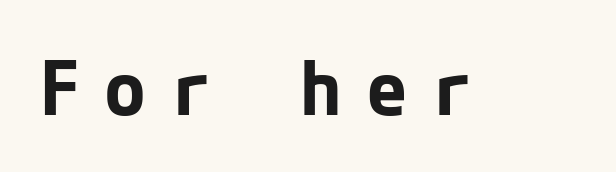
Q: Is the text bold? A: Yes.
Q: Is the text italic (slanted)? A: No, it is upright.
Q: Is the typeface a serif or a sans-serif typeface? A: Sans-serif.
Q: Is the text underlined? A: No.
Q: Is the spacing between letters normal or unusually wide? A: Unusually wide.
Q: Width (condensed, normal, or wide)? A: Normal.
Q: Stroke contrast? A: Low.
Q: x-height? A: Medium.
